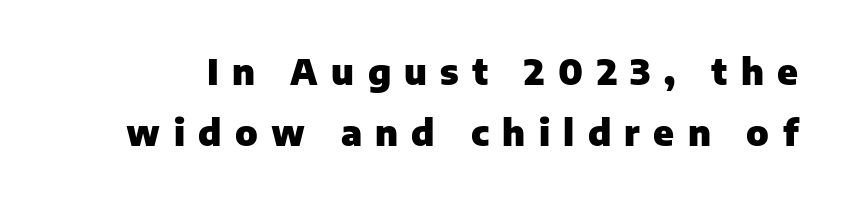
{"serif": "no", "italic": "no", "bold": "yes", "weight": "heavy", "width": "normal", "stroke_contrast": "low", "x_height": "medium", "monospaced": "no", "underline": "no", "line_spacing": "normal", "line_spacing_ratio": 1.7, "letter_spacing": "wide", "letter_spacing_em": 0.37, "glyph_px": 36}
